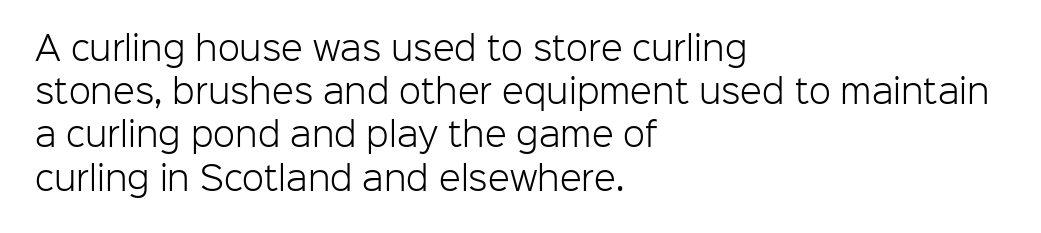
Q: Is the text bold? A: No.
Q: Is the text italic (slanted)? A: No, it is upright.
Q: Is the typeface a serif or a sans-serif typeface? A: Sans-serif.
Q: Is the text underlined? A: No.
Q: How is the paragraph aligned? A: Left-aligned.
Q: Is the spacing between letters normal or unusually wide? A: Normal.
Q: Is the spacing between lines tight, normal or loose? A: Normal.
Q: Width (condensed, normal, or wide)? A: Normal.
Q: Stroke contrast? A: Low.
Q: x-height? A: Medium.
Q: Monospaced? A: No.
